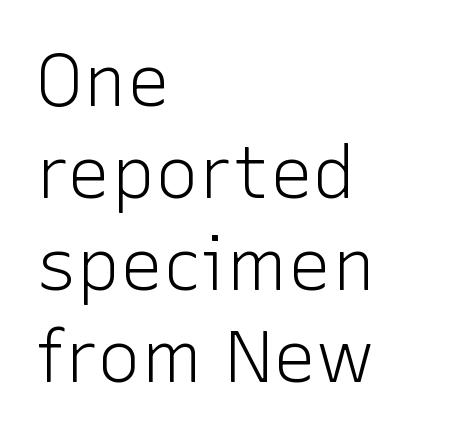
{"serif": "no", "italic": "no", "bold": "no", "weight": "light", "width": "normal", "stroke_contrast": "low", "x_height": "medium", "monospaced": "no", "underline": "no", "align": "left", "line_spacing": "normal", "line_spacing_ratio": 1.26, "letter_spacing": "normal", "letter_spacing_em": 0.0, "glyph_px": 73}
